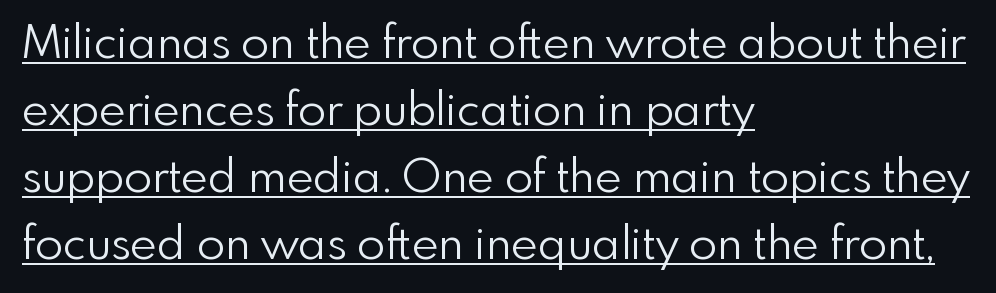
The image shows 46 px light sans-serif type, upright; set left-aligned, normal line spacing (1.46x), normal letter spacing, underlined; a small x-height.
